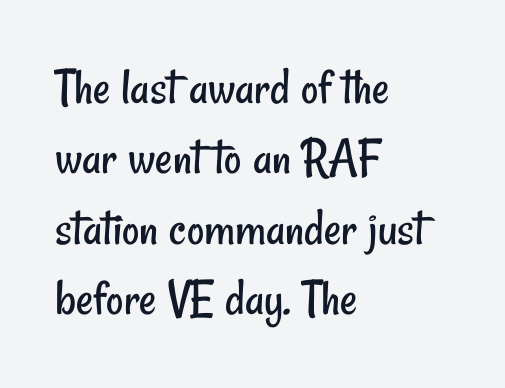
Note: no serifs on the glyphs. The letters look calm and open, with moderate or lighter stems. Is there much room between lines? A standard amount, neither cramped nor airy. Between one letter and the next there's only the usual sliver of space. The passage shown is not underscored anywhere. Varying glyph widths throughout — classic text-font behaviour.
